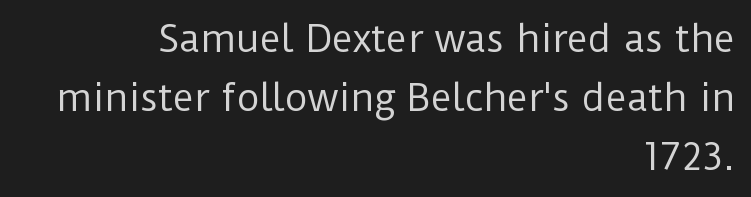
{"serif": "no", "italic": "no", "bold": "no", "weight": "regular", "width": "normal", "stroke_contrast": "low", "x_height": "medium", "monospaced": "no", "underline": "no", "align": "right", "line_spacing": "normal", "line_spacing_ratio": 1.64, "letter_spacing": "normal", "letter_spacing_em": 0.0, "glyph_px": 36}
